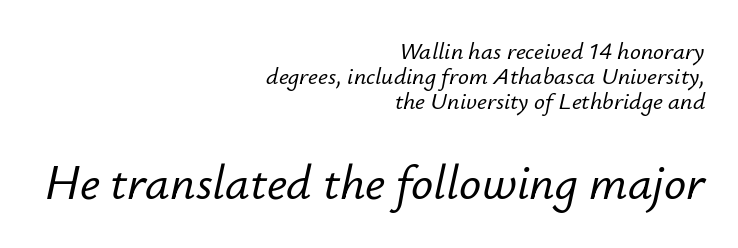
{"italic": "yes", "lean": "right", "slant_degrees": 12, "width": "normal", "stroke_contrast": "low", "x_height": "small", "monospaced": "no", "underline": "no", "align": "right", "line_spacing": "tight", "line_spacing_ratio": 1.04, "letter_spacing": "normal", "letter_spacing_em": 0.0, "larger_block": "second", "size_ratio": 2.04, "glyph_px": 49}
